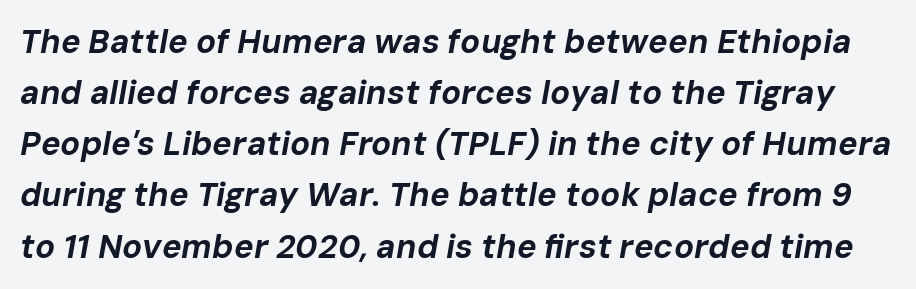
The image shows 33 px bold type, italic (leaning right); set normal line spacing (1.55x), normal letter spacing, not underlined; low stroke contrast and a medium x-height.
